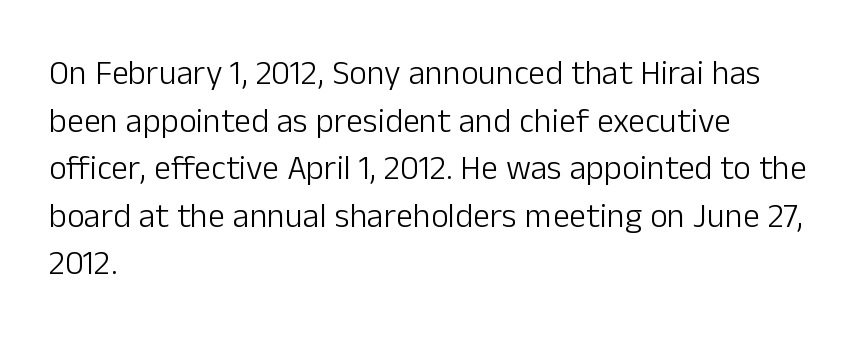
The image shows 34 px light sans-serif type, upright; set left-aligned, normal line spacing (1.4x), normal letter spacing, not underlined; low stroke contrast and a medium x-height.
